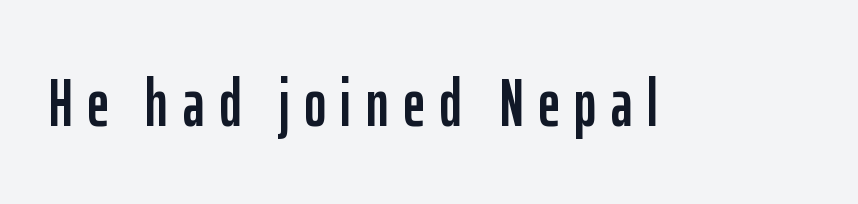
The image shows 68 px condensed sans-serif type, upright; set unusually wide letter spacing (+0.21 em), not underlined; low stroke contrast and a medium x-height.
